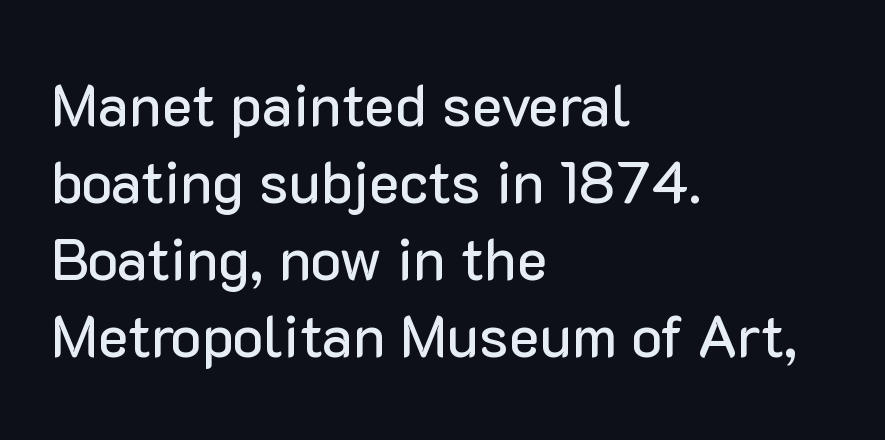
The letters advance in unequal steps, a hallmark of proportional type. Font category for this specimen: sans-serif. This sample uses plain, unmodified letter spacing. Line spacing here is normal. Each row of text sits above clean, open space.
